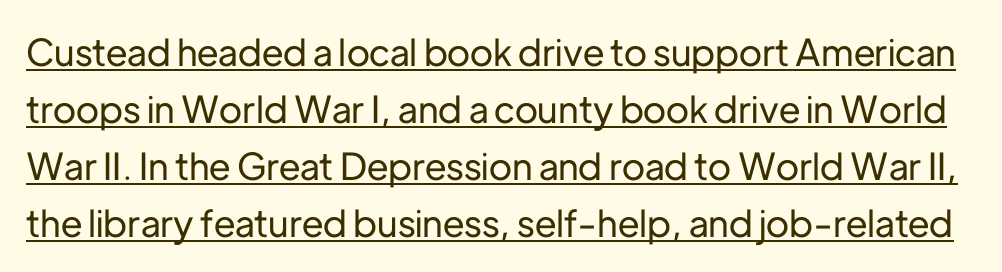
{"serif": "no", "italic": "no", "width": "normal", "stroke_contrast": "low", "x_height": "medium", "monospaced": "no", "underline": "yes", "line_spacing": "normal", "line_spacing_ratio": 1.54, "letter_spacing": "normal", "letter_spacing_em": 0.0, "glyph_px": 37}
